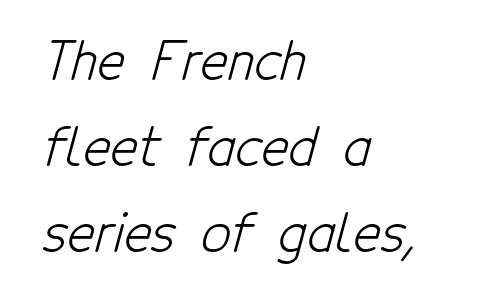
The passage shown is not bold in any degree. Typeset ragged right — the left edge is the straight one. Check the space under the baseline: it is left empty. Type style note: lacks serifs.
